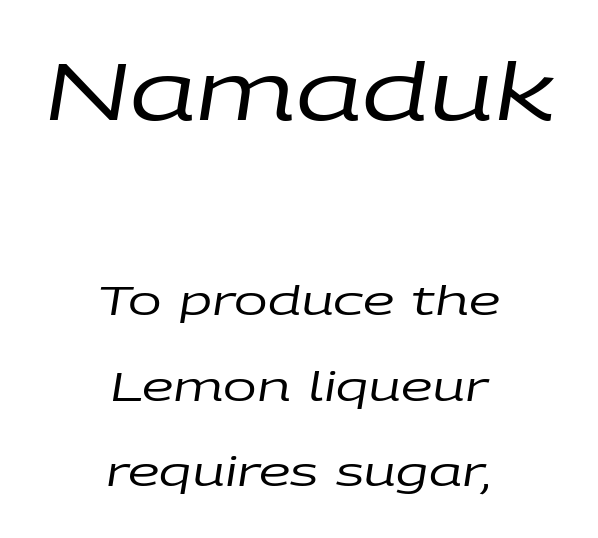
Think of a printed novel: that variable character pitch is what you see here. This sample trades compactness for vertical openness between lines. Bigger letters appear in the top chunk; the bottom chunk is reduced. Default kerning and tracking; the words read as compact shapes. Caption: face not bold, strokes unweighted. Glance below the letters and you will spot only blank space.
